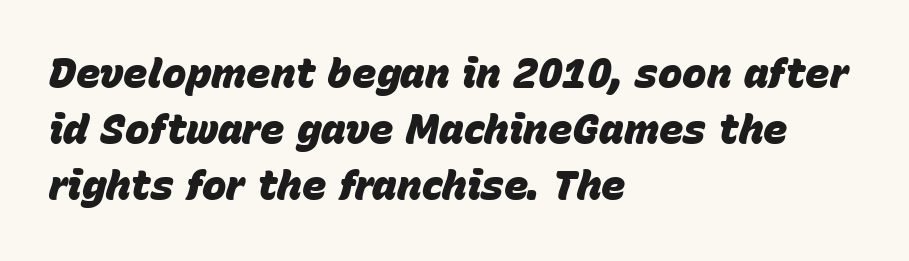
Q: Is the text bold? A: Yes.
Q: Is the text italic (slanted)? A: Yes, it leans right by about 15 degrees.
Q: Is the text underlined? A: No.
Q: How is the paragraph aligned? A: Left-aligned.
Q: Is the spacing between letters normal or unusually wide? A: Normal.
Q: Is the spacing between lines tight, normal or loose? A: Normal.
Q: Width (condensed, normal, or wide)? A: Normal.
Q: Stroke contrast? A: Low.
Q: x-height? A: Large.
Q: Monospaced? A: No.
